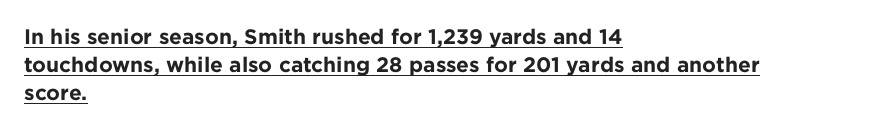
The image shows 21 px bold type, upright; set left-aligned, normal line spacing (1.33x), normal letter spacing, underlined.
